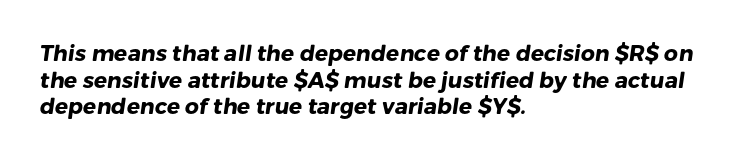
The letterforms sit shoulder to shoulder at normal distance. Bare-footed words on every line. The letters are bold, with thick, heavy strokes. Horizontal alignment here is leftward, the default for most running prose.
